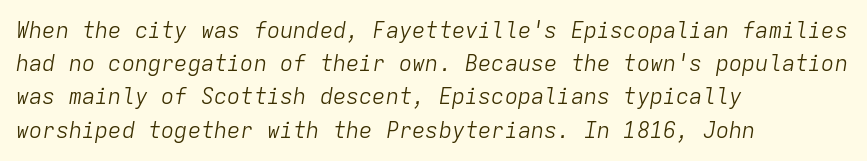
The image shows 22 px text type, italic (leaning right); set left-aligned, normal line spacing (1.51x), normal letter spacing, not underlined.
